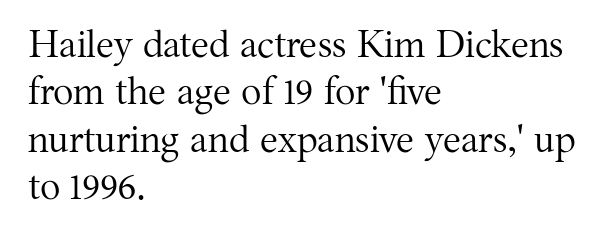
{"serif": "yes", "italic": "no", "bold": "no", "weight": "regular", "width": "normal", "stroke_contrast": "medium", "x_height": "medium", "monospaced": "no", "underline": "no", "align": "left", "line_spacing": "normal", "line_spacing_ratio": 1.25, "letter_spacing": "normal", "letter_spacing_em": 0.0, "glyph_px": 38}
